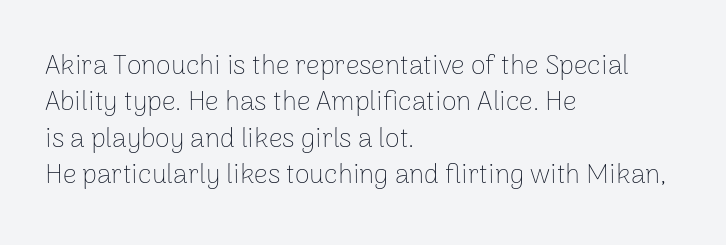
The image shows 27 px text type, upright; set left-aligned, normal line spacing (1.35x), normal letter spacing, not underlined.
